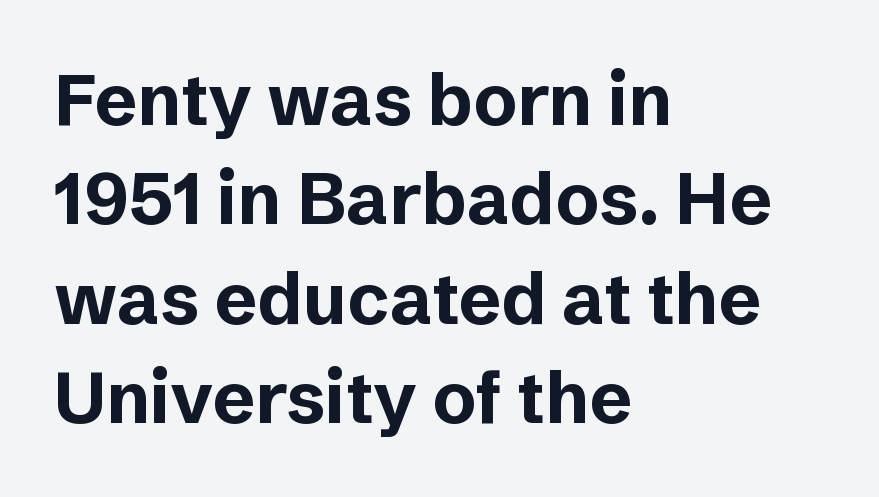
Are there feet on the stems? There aren't — it's a sans. In terms of posture, this sample is upright. The rendering uses natural spacing where letterforms have individual widths. The zone under the glyphs is completely vacant. Students, observe: this is what conventionally led text looks like.
